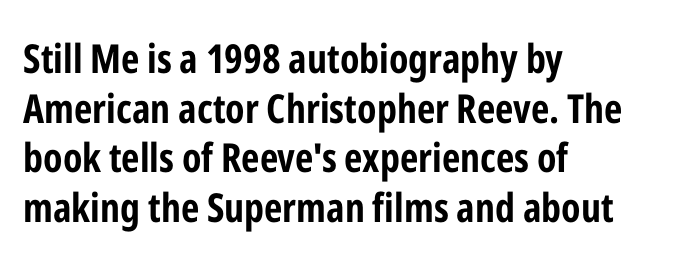
Q: Is the text bold? A: Yes.
Q: Is the text italic (slanted)? A: No, it is upright.
Q: Is the typeface a serif or a sans-serif typeface? A: Sans-serif.
Q: Is the text underlined? A: No.
Q: How is the paragraph aligned? A: Left-aligned.
Q: Is the spacing between letters normal or unusually wide? A: Normal.
Q: Width (condensed, normal, or wide)? A: Condensed.
Q: Stroke contrast? A: Low.
Q: x-height? A: Medium.
Q: Monospaced? A: No.
